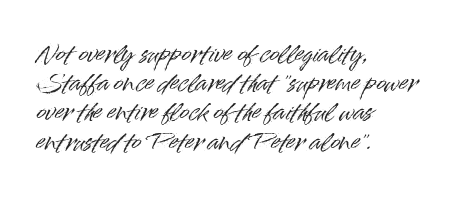
Interline gaps are of average width in this sample. Short note: letters normally spaced. The strip under each line holds only bare page. Which margin do the lines hug? The left one — the right edge is uneven.
